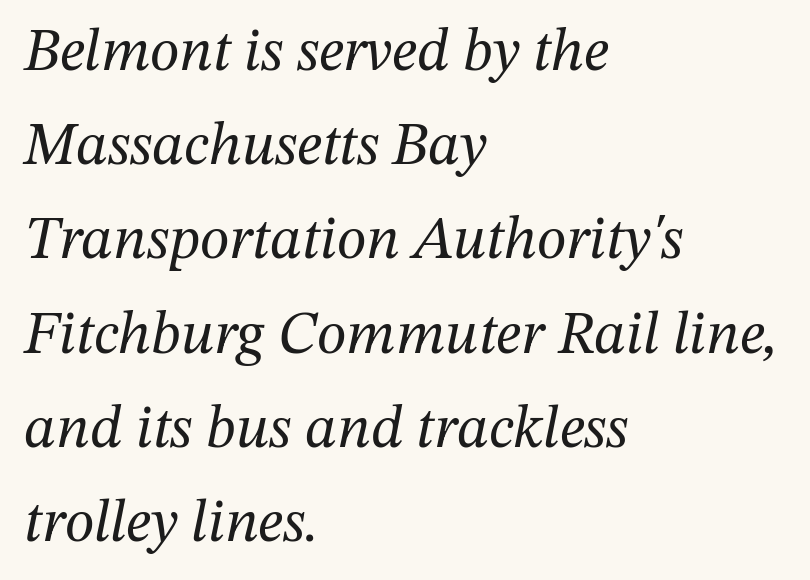
Q: Is the text bold? A: No.
Q: Is the text italic (slanted)? A: Yes, it leans right by about 12 degrees.
Q: Is the typeface a serif or a sans-serif typeface? A: Serif.
Q: Is the text underlined? A: No.
Q: How is the paragraph aligned? A: Left-aligned.
Q: Is the spacing between letters normal or unusually wide? A: Normal.
Q: Is the spacing between lines tight, normal or loose? A: Normal.
Q: Width (condensed, normal, or wide)? A: Normal.
Q: Stroke contrast? A: Medium.
Q: x-height? A: Medium.
Q: Monospaced? A: No.
